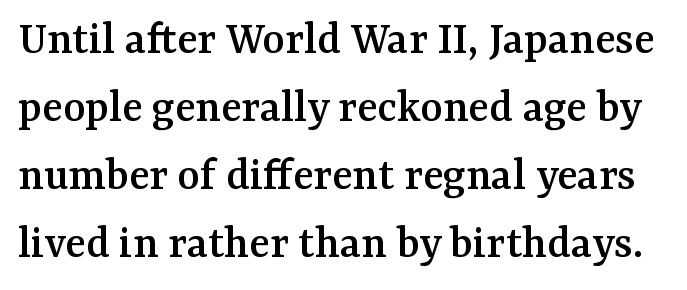
Evenly set lines give the paragraph a standard silhouette. Tall strokes in this sample are plumb rather than angled. Underlining? Definitely not there. The letters advance in unequal steps, a hallmark of proportional type.
